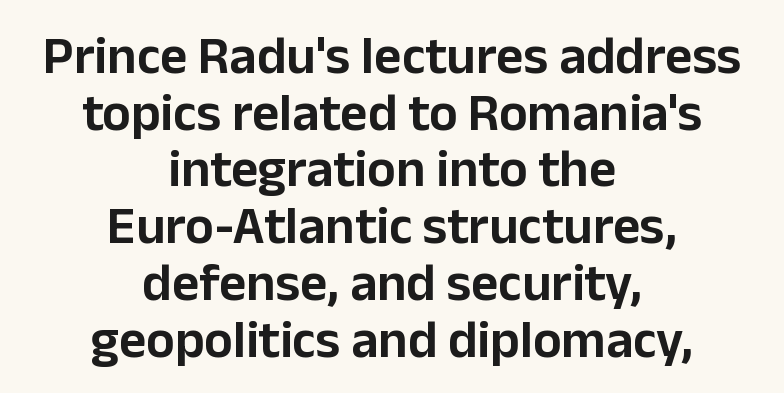
{"serif": "no", "italic": "no", "width": "normal", "stroke_contrast": "low", "x_height": "medium", "monospaced": "no", "underline": "no", "align": "center", "line_spacing": "tight", "line_spacing_ratio": 1.07, "letter_spacing": "normal", "letter_spacing_em": 0.0, "glyph_px": 53}
